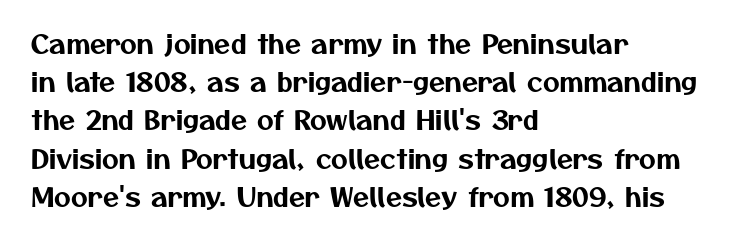
The image shows 26 px text type; set left-aligned, normal line spacing (1.47x), normal letter spacing, not underlined.
